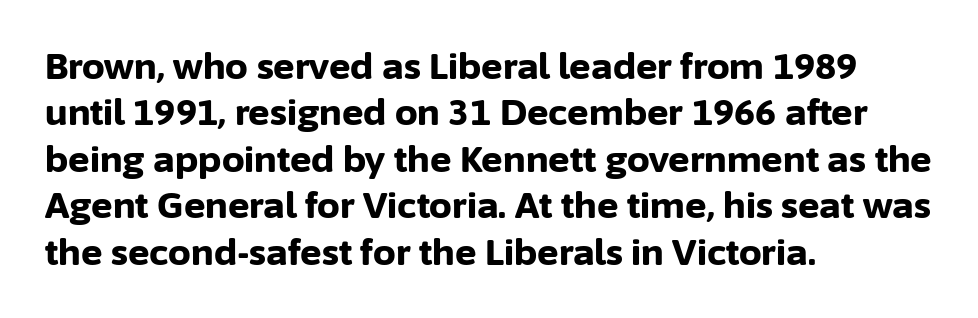
Observe the ordinary spacing: letters are neighbours, not strangers. Is there much room between lines? A standard amount, neither cramped nor airy. Do the letters lean? They stand straight. Only glyphs here, with clear space below each row. The lines in this sample share a left origin and differ only in where they stop. Letterform terminals end flat and unadorned throughout the passage.
